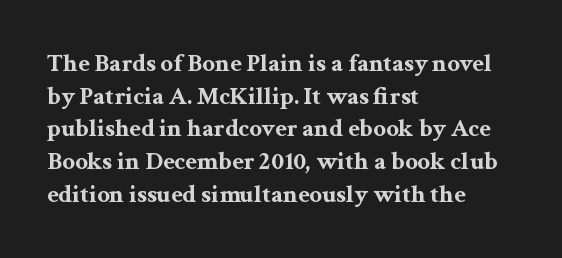
The image shows 25 px bold type, upright; set left-aligned, normal line spacing (1.31x), normal letter spacing, not underlined.
